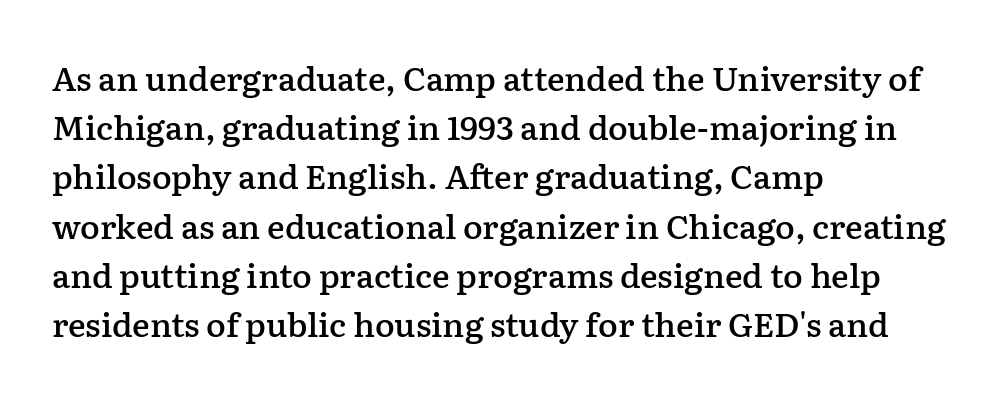
{"serif": "yes", "italic": "no", "bold": "semi", "weight": "semibold", "width": "normal", "stroke_contrast": "low", "x_height": "medium", "monospaced": "no", "underline": "no", "align": "left", "line_spacing": "normal", "line_spacing_ratio": 1.49, "letter_spacing": "normal", "letter_spacing_em": 0.0, "glyph_px": 33}
